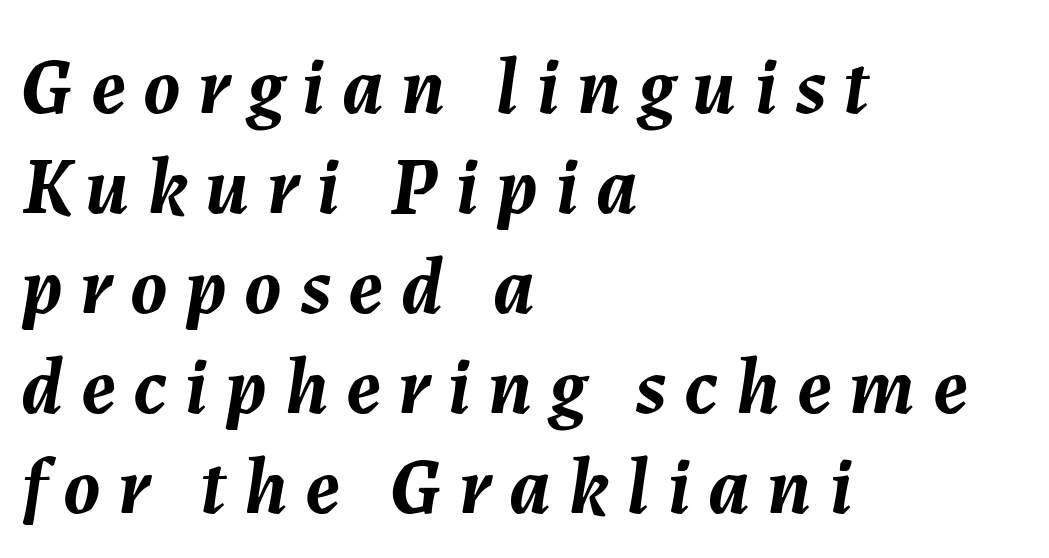
{"italic": "yes", "lean": "right", "slant_degrees": 7, "bold": "yes", "weight": "semibold", "width": "normal", "stroke_contrast": "medium", "x_height": "medium", "monospaced": "no", "underline": "no", "align": "left", "line_spacing": "normal", "line_spacing_ratio": 1.25, "letter_spacing": "wide", "letter_spacing_em": 0.22, "glyph_px": 80}
